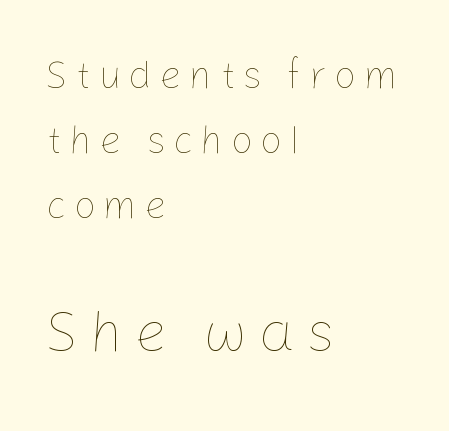
Q: Is the text bold? A: No.
Q: Is the text italic (slanted)? A: No, it is upright.
Q: Is the text underlined? A: No.
Q: How is the paragraph aligned? A: Left-aligned.
Q: Is the spacing between lines tight, normal or loose? A: Normal.
Q: Which block of text is set in a larger size, the first (top) or the second (bottom)? A: The second (bottom) one.
Q: Width (condensed, normal, or wide)? A: Normal.
Q: Stroke contrast? A: Low.
Q: x-height? A: Medium.
Q: Monospaced? A: No.
